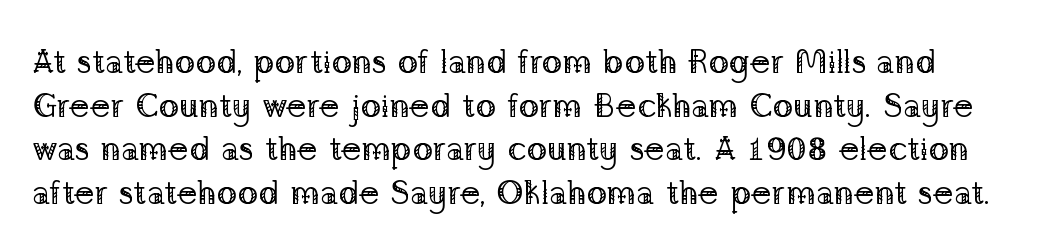
Q: Is the text bold? A: No.
Q: Is the text italic (slanted)? A: No, it is upright.
Q: Is the typeface a serif or a sans-serif typeface? A: Serif.
Q: Is the text underlined? A: No.
Q: Is the spacing between letters normal or unusually wide? A: Normal.
Q: Is the spacing between lines tight, normal or loose? A: Normal.
Q: Width (condensed, normal, or wide)? A: Normal.
Q: Stroke contrast? A: Low.
Q: x-height? A: Medium.
Q: Monospaced? A: No.
